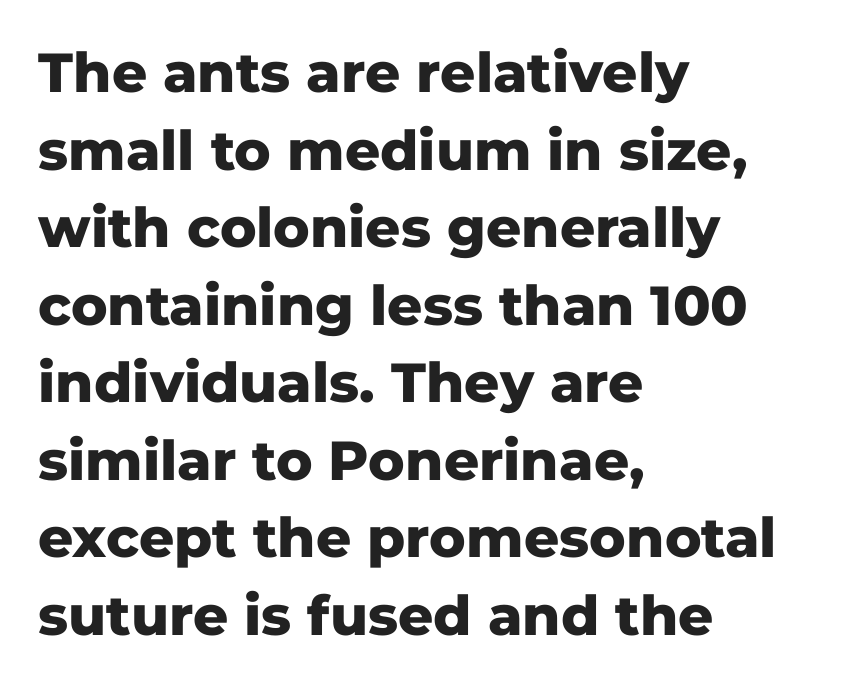
The image shows 55 px heavy sans-serif type, upright; set left-aligned, normal line spacing (1.41x), normal letter spacing, not underlined; low stroke contrast and a medium x-height.
